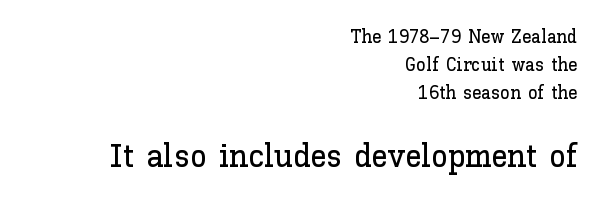
{"italic": "no", "width": "normal", "stroke_contrast": "low", "x_height": "medium", "monospaced": "no", "underline": "no", "align": "right", "line_spacing": "normal", "line_spacing_ratio": 1.48, "letter_spacing": "normal", "letter_spacing_em": 0.0, "larger_block": "second", "size_ratio": 1.74, "glyph_px": 33}
